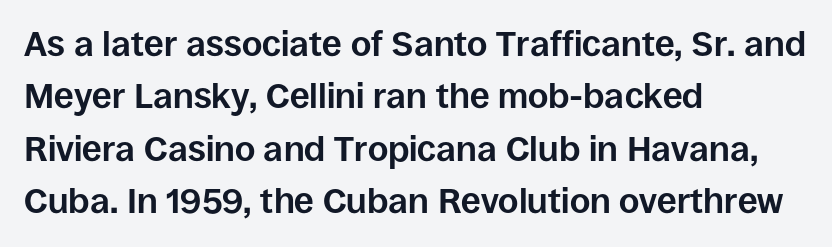
This sample is left-justified, so line endings fall wherever the words run out. The type family on display is of the sans-serif kind. Looks like regular typesetting: each glyph gets only the width it needs. Does the lettering tilt? It doesn't — this is upright. This sample keeps an unexceptional amount of space between lines. Words float on clear page, feet unadorned.
